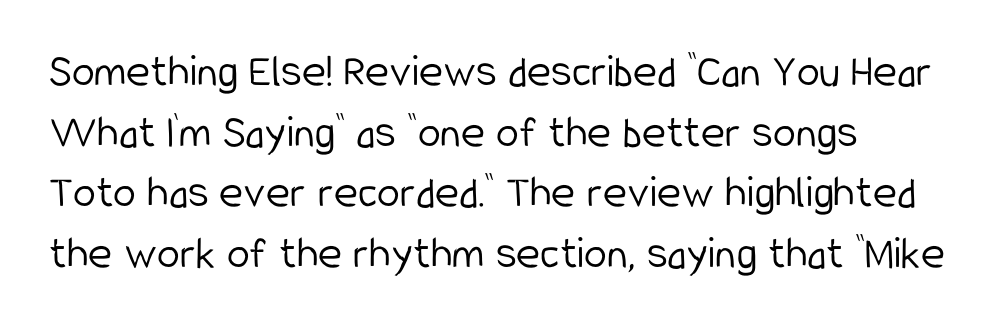
The rows are spaced the way most documents space them. These lines are set flush left with a ragged right edge. These lines are rendered in a variable-pitch font. Default kerning and tracking; the words read as compact shapes.
